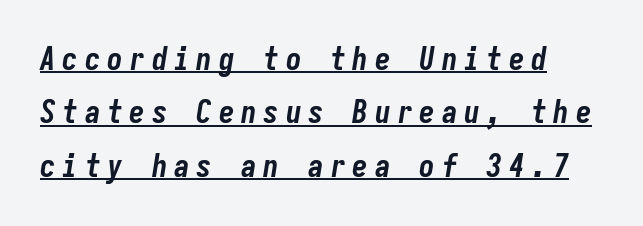
{"italic": "yes", "lean": "right", "slant_degrees": 9, "bold": "yes", "weight": "bold", "width": "condensed", "stroke_contrast": "low", "x_height": "medium", "monospaced": "yes", "underline": "yes", "align": "left", "line_spacing_ratio": 1.72, "letter_spacing": "wide", "letter_spacing_em": 0.22, "glyph_px": 31}
